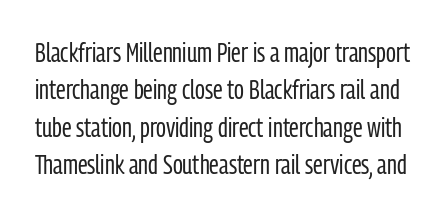
{"italic": "no", "bold": "no", "underline": "no", "line_spacing": "normal", "line_spacing_ratio": 1.38, "letter_spacing": "normal", "letter_spacing_em": 0.0, "glyph_px": 27}
